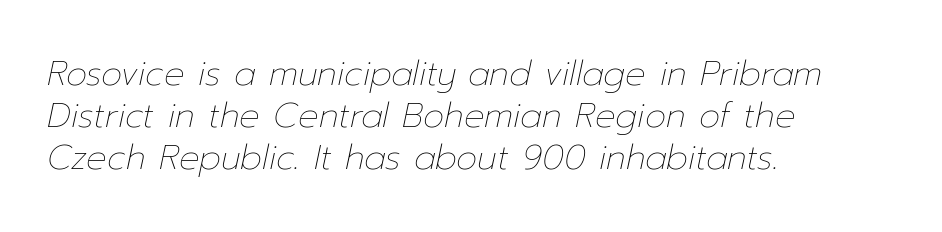
Q: Is the text bold? A: No.
Q: Is the text italic (slanted)? A: Yes, it leans right by about 12 degrees.
Q: Is the text underlined? A: No.
Q: How is the paragraph aligned? A: Left-aligned.
Q: Is the spacing between letters normal or unusually wide? A: Normal.
Q: Width (condensed, normal, or wide)? A: Normal.
Q: Stroke contrast? A: Low.
Q: x-height? A: Medium.
Q: Monospaced? A: No.
